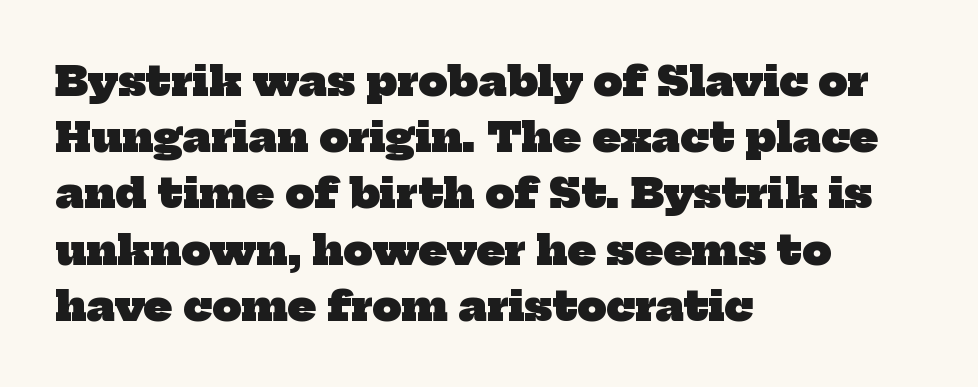
What kind of face is this? One with serifs. A typesetter would call this proportional, since set widths differ per character. This rendering uses left alignment, leaving the right contour irregular. Unmarked baselines from the first word to the last.
